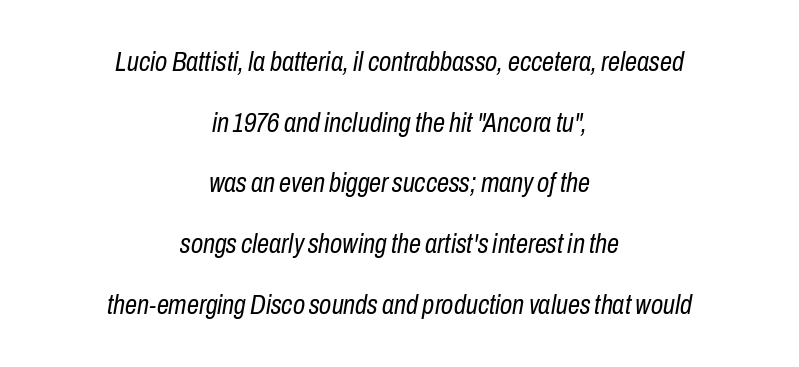
Q: Is the text bold? A: No.
Q: Is the text italic (slanted)? A: Yes, it leans right by about 10 degrees.
Q: Is the text underlined? A: No.
Q: How is the paragraph aligned? A: Centered.
Q: Is the spacing between letters normal or unusually wide? A: Normal.
Q: Is the spacing between lines tight, normal or loose? A: Loose.
